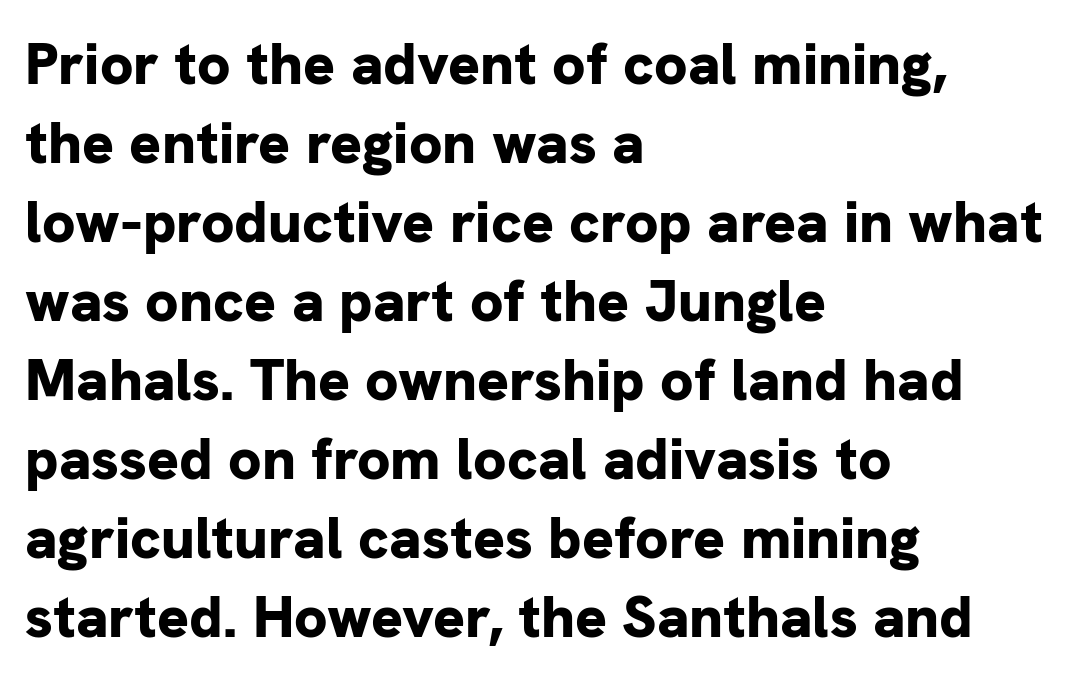
The image shows 59 px bold sans-serif type, upright; set left-aligned, normal line spacing (1.34x), normal letter spacing, not underlined; low stroke contrast and a medium x-height.
